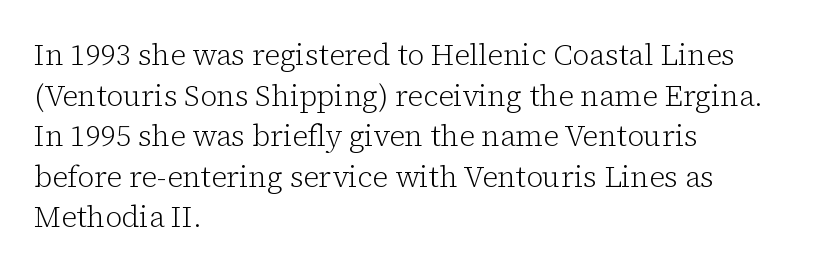
Q: Is the text bold? A: No.
Q: Is the text italic (slanted)? A: No, it is upright.
Q: Is the typeface a serif or a sans-serif typeface? A: Serif.
Q: Is the text underlined? A: No.
Q: How is the paragraph aligned? A: Left-aligned.
Q: Is the spacing between letters normal or unusually wide? A: Normal.
Q: Is the spacing between lines tight, normal or loose? A: Normal.
Q: Width (condensed, normal, or wide)? A: Normal.
Q: Stroke contrast? A: Low.
Q: x-height? A: Medium.
Q: Monospaced? A: No.
